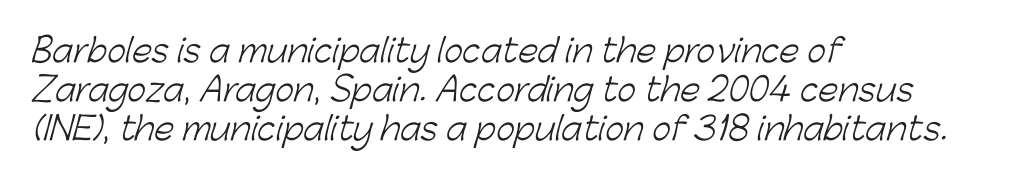
Q: Is the text bold? A: No.
Q: Is the typeface a serif or a sans-serif typeface? A: Sans-serif.
Q: Is the text underlined? A: No.
Q: How is the paragraph aligned? A: Left-aligned.
Q: Is the spacing between letters normal or unusually wide? A: Normal.
Q: Width (condensed, normal, or wide)? A: Normal.
Q: Stroke contrast? A: Low.
Q: x-height? A: Medium.
Q: Monospaced? A: No.
